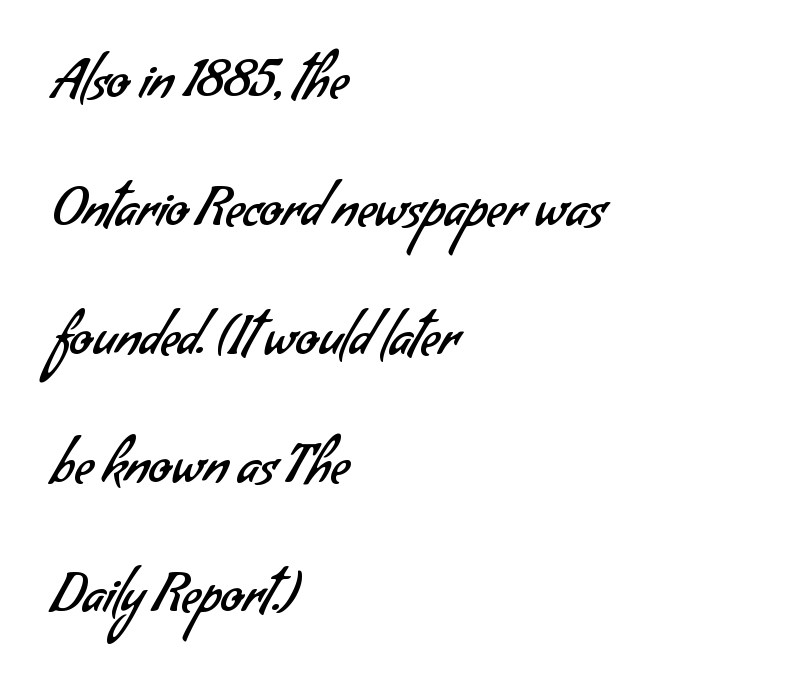
{"serif": "no", "bold": "no", "weight": "regular", "width": "normal", "stroke_contrast": "low", "x_height": "small", "monospaced": "no", "underline": "no", "align": "left", "line_spacing": "loose", "line_spacing_ratio": 2.47, "letter_spacing": "normal", "letter_spacing_em": 0.0, "glyph_px": 52}
